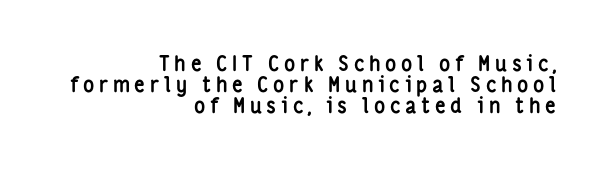
The image shows 21 px bold type, upright; set right-aligned, tight line spacing (0.99x), unusually wide letter spacing (+0.22 em), not underlined.
